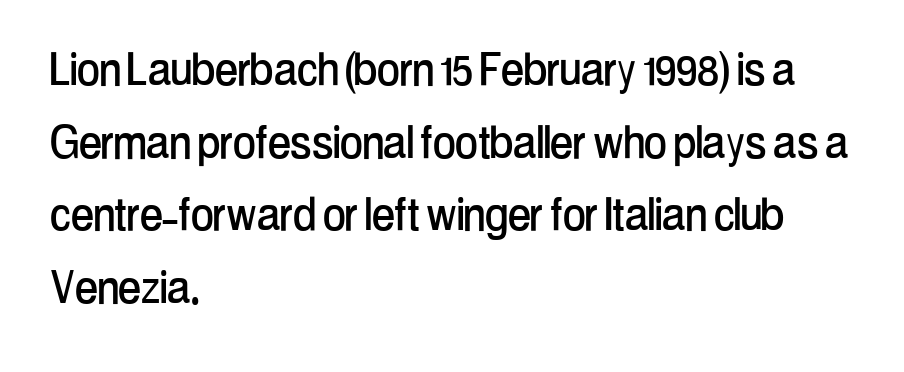
The passage shown is typed in a proportional face where columns would drift. Observe the ordinary spacing: letters are neighbours, not strangers. These lines were composed using upright roman letters. The leading is moderate, giving the passage an even texture.
